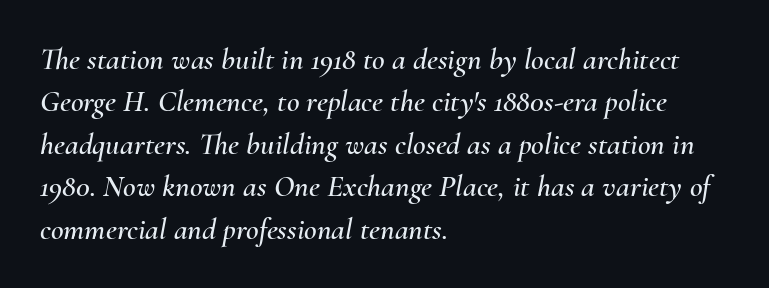
Q: Is the text italic (slanted)? A: Yes, it leans right by about 10 degrees.
Q: Is the text underlined? A: No.
Q: How is the paragraph aligned? A: Left-aligned.
Q: Is the spacing between letters normal or unusually wide? A: Normal.
Q: Is the spacing between lines tight, normal or loose? A: Normal.
Q: Width (condensed, normal, or wide)? A: Normal.
Q: Stroke contrast? A: Medium.
Q: x-height? A: Small.
Q: Monospaced? A: No.
